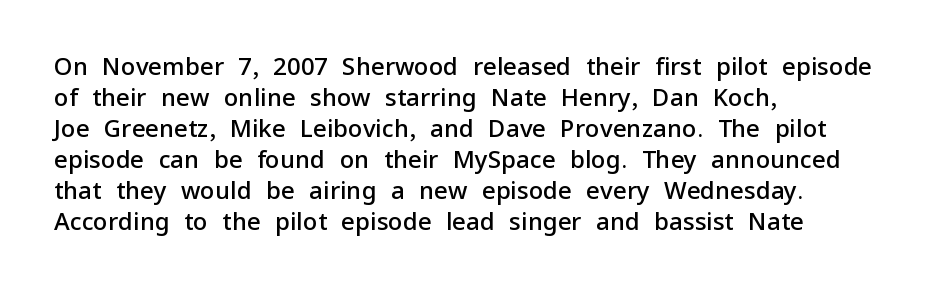
The strip under each line holds only bare page. Default kerning and tracking; the words read as compact shapes. This is the regular roman posture of the typeface. Regular leading. One-word summary of the alignment: left.
